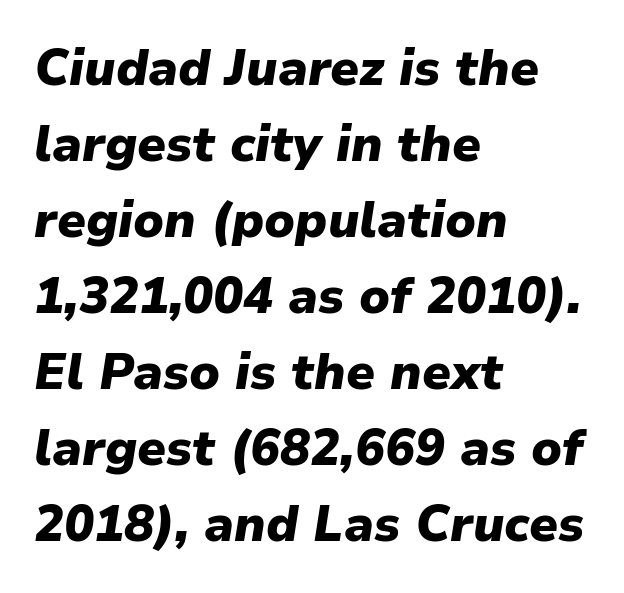
Q: Is the text bold? A: Yes.
Q: Is the text italic (slanted)? A: Yes, it leans right by about 9 degrees.
Q: Is the text underlined? A: No.
Q: How is the paragraph aligned? A: Left-aligned.
Q: Is the spacing between letters normal or unusually wide? A: Normal.
Q: Is the spacing between lines tight, normal or loose? A: Normal.
Q: Width (condensed, normal, or wide)? A: Normal.
Q: Stroke contrast? A: Low.
Q: x-height? A: Medium.
Q: Monospaced? A: No.
